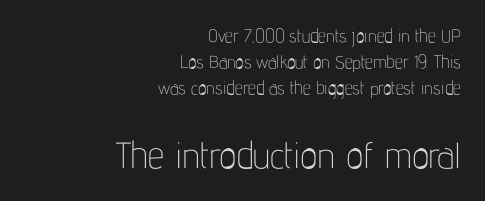
{"serif": "no", "italic": "no", "bold": "no", "weight": "thin", "width": "condensed", "stroke_contrast": "low", "x_height": "medium", "monospaced": "no", "underline": "no", "align": "right", "line_spacing": "normal", "line_spacing_ratio": 1.45, "letter_spacing": "normal", "letter_spacing_em": 0.0, "larger_block": "second", "size_ratio": 2.06, "glyph_px": 37}
